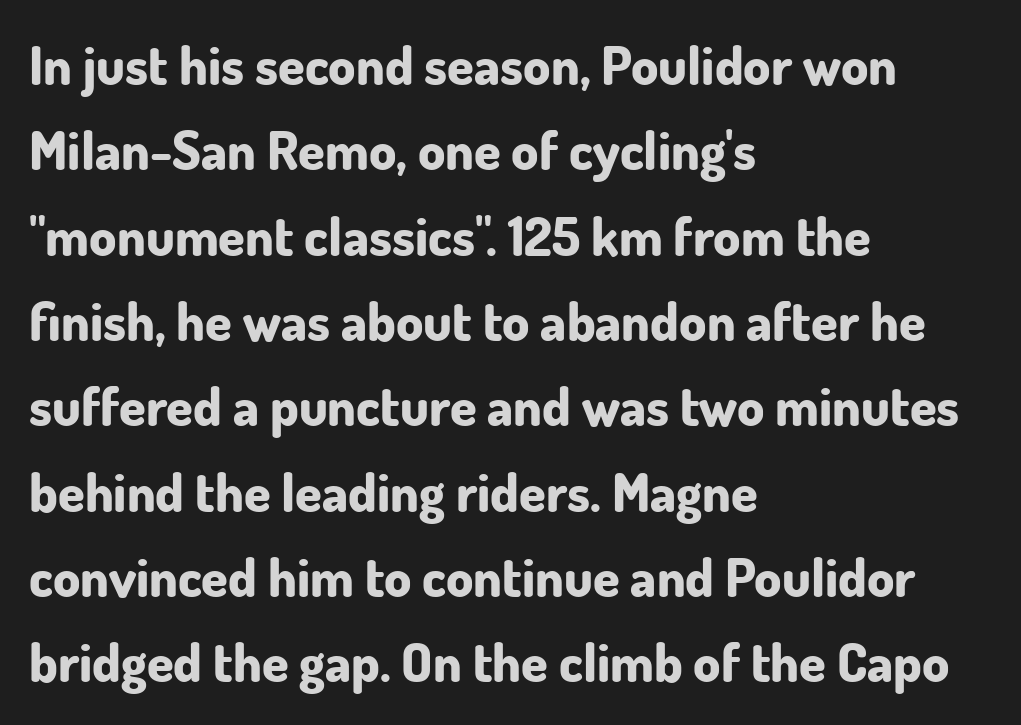
{"serif": "no", "italic": "no", "bold": "yes", "weight": "bold", "width": "normal", "stroke_contrast": "low", "x_height": "small", "monospaced": "no", "underline": "no", "align": "left", "line_spacing": "normal", "line_spacing_ratio": 1.58, "letter_spacing": "normal", "letter_spacing_em": 0.0, "glyph_px": 54}
